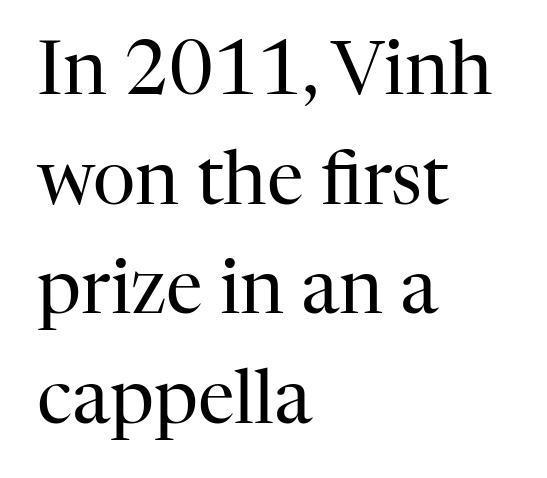
Ordinary non-slanted type is in use. Inter-character spacing is left at the font's built-in metrics. The text block is weighted toward the left margin, trailing off unevenly rightward. Evenly set lines give the paragraph a standard silhouette. Stroke mass is kept to a normal reading level or below.
